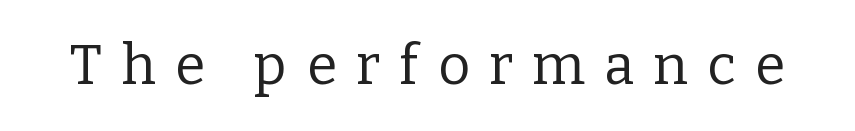
{"serif": "yes", "italic": "no", "bold": "no", "weight": "regular", "width": "normal", "stroke_contrast": "low", "x_height": "medium", "monospaced": "no", "underline": "no", "letter_spacing": "wide", "letter_spacing_em": 0.35, "glyph_px": 55}
